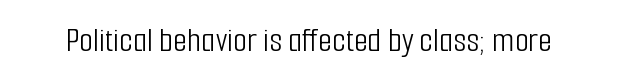
Q: Is the text bold? A: No.
Q: Is the text italic (slanted)? A: No, it is upright.
Q: Is the typeface a serif or a sans-serif typeface? A: Sans-serif.
Q: Is the text underlined? A: No.
Q: Is the spacing between letters normal or unusually wide? A: Normal.
Q: Width (condensed, normal, or wide)? A: Condensed.
Q: Stroke contrast? A: Low.
Q: x-height? A: Medium.
Q: Monospaced? A: No.
